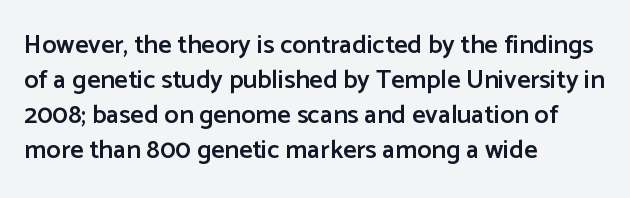
The image shows 26 px text type, upright; set left-aligned, normal line spacing (1.35x), normal letter spacing, not underlined.
